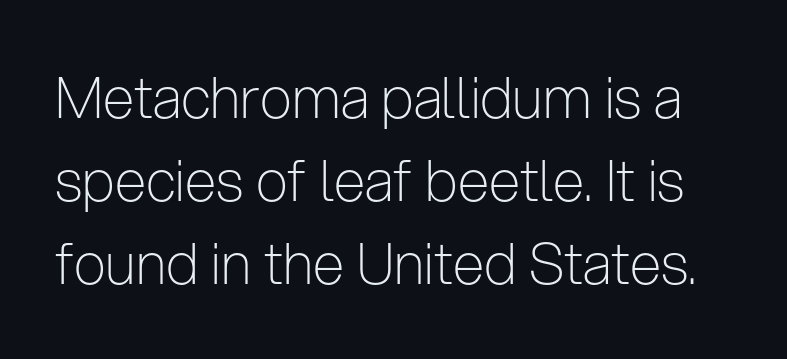
The image shows 57 px light, condensed sans-serif type, upright; set normal line spacing (1.46x), normal letter spacing, not underlined; low stroke contrast and a medium x-height.
